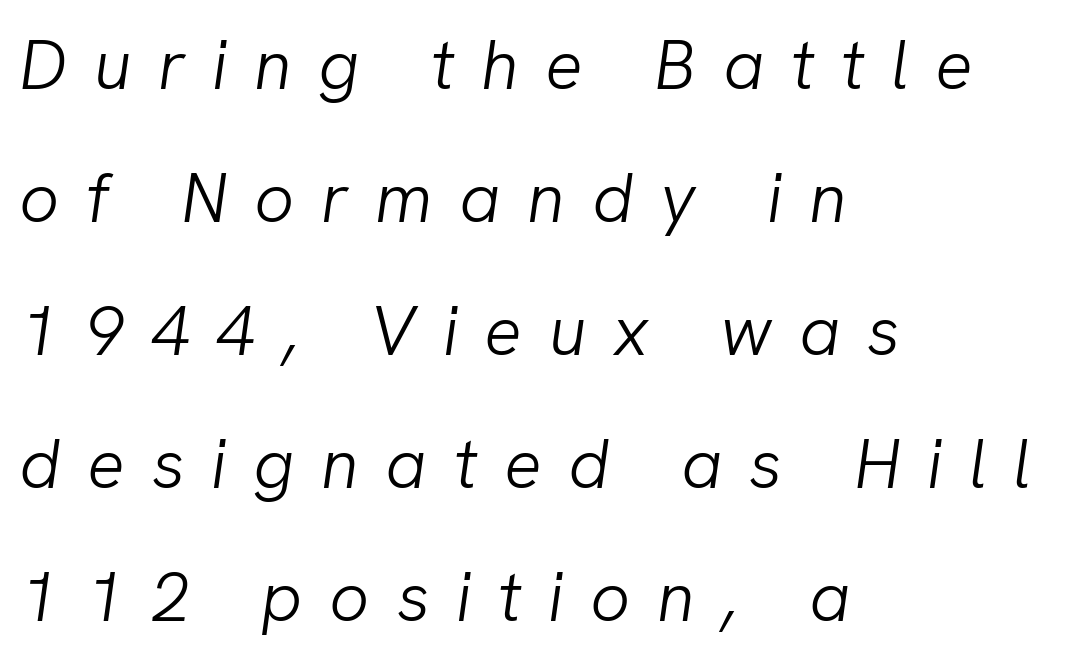
Q: Is the text bold? A: No.
Q: Is the text italic (slanted)? A: Yes, it leans right by about 8 degrees.
Q: Is the text underlined? A: No.
Q: How is the paragraph aligned? A: Left-aligned.
Q: Is the spacing between letters normal or unusually wide? A: Unusually wide.
Q: Is the spacing between lines tight, normal or loose? A: Loose.
Q: Width (condensed, normal, or wide)? A: Normal.
Q: Stroke contrast? A: Low.
Q: x-height? A: Medium.
Q: Monospaced? A: No.
